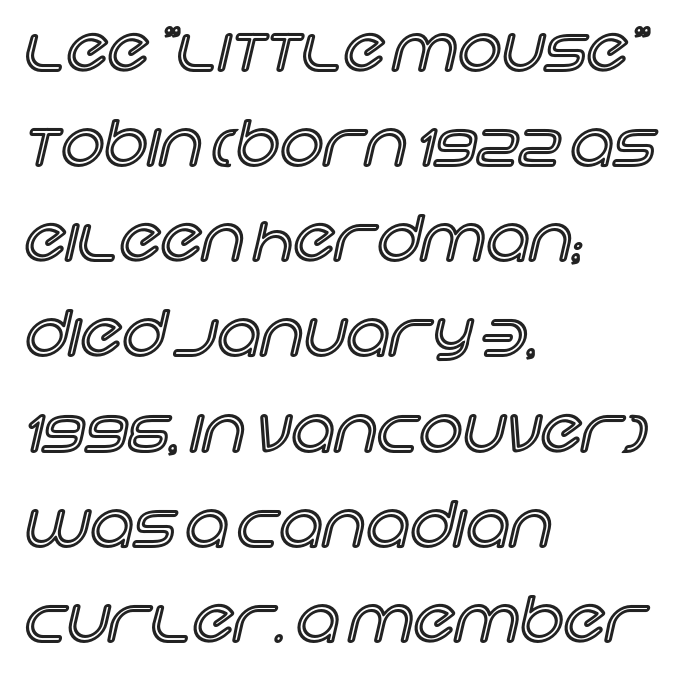
{"width": "normal", "x_height": "large", "monospaced": "no", "underline": "no", "align": "left", "line_spacing": "normal", "line_spacing_ratio": 1.56, "letter_spacing": "normal", "letter_spacing_em": 0.0, "glyph_px": 61}
